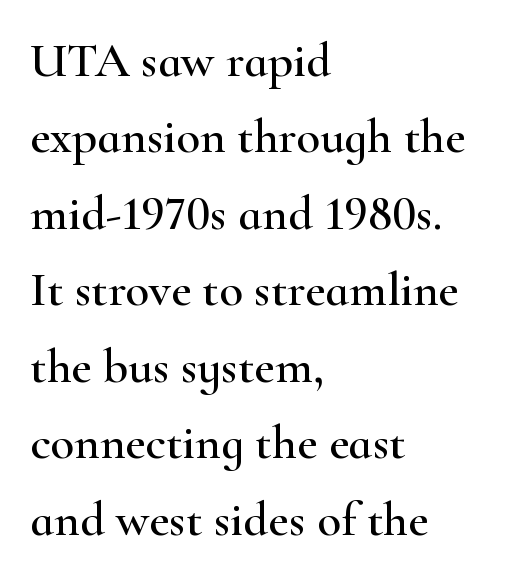
Compared with a centered layout, this one pins lines to the left instead. Unmarked baselines from the first word to the last. Vertical spacing — default. Letterform terminals end in serifs throughout the passage.
